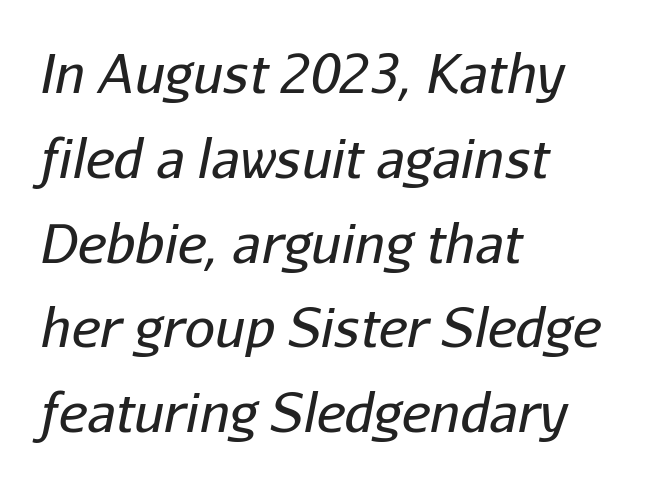
Q: Is the text bold? A: No.
Q: Is the text italic (slanted)? A: Yes, it leans right by about 11 degrees.
Q: Is the text underlined? A: No.
Q: How is the paragraph aligned? A: Left-aligned.
Q: Is the spacing between letters normal or unusually wide? A: Normal.
Q: Is the spacing between lines tight, normal or loose? A: Normal.
Q: Width (condensed, normal, or wide)? A: Normal.
Q: Stroke contrast? A: Low.
Q: x-height? A: Medium.
Q: Monospaced? A: No.
